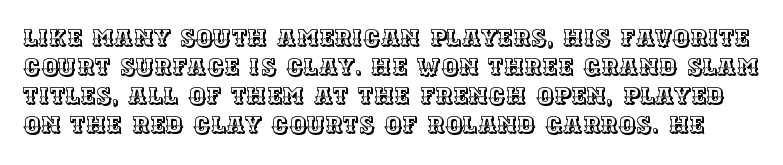
The image shows 24 px text type, upright; set line spacing 1.21x, normal letter spacing, not underlined.
